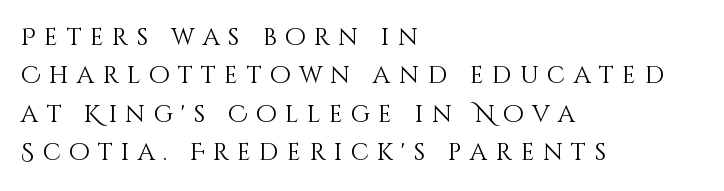
The line-height multiplier appears to be the usual default. Heaviness? Minimal to ordinary, like unemphasized prose. The letters are spread apart with noticeably loose tracking. The letters stand straight up with perfectly vertical stems. Honestly, there is no underline to notice here at all. Left-aligned paragraph, ragged on the right.
